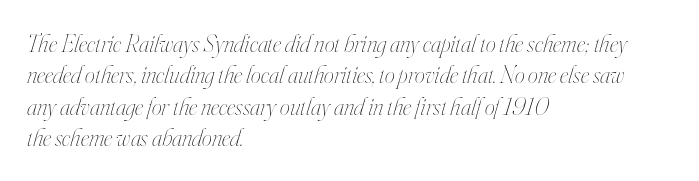
The image shows 25 px text type, italic (leaning right); set left-aligned, normal line spacing (1.26x), normal letter spacing, not underlined.
